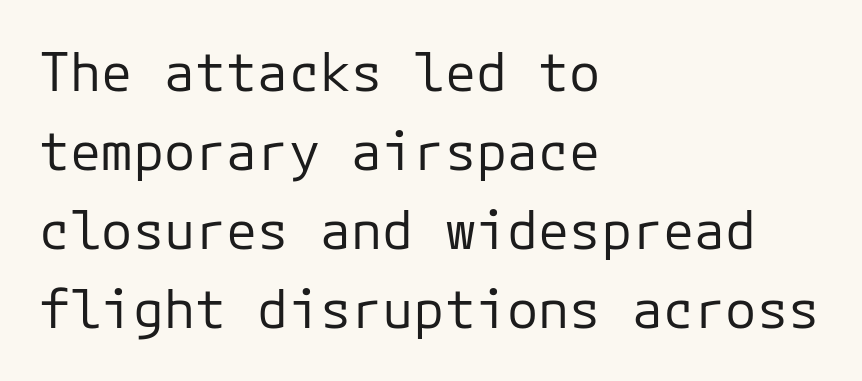
{"serif": "no", "italic": "no", "bold": "no", "weight": "regular", "width": "normal", "stroke_contrast": "low", "x_height": "medium", "underline": "no", "align": "left", "line_spacing": "normal", "line_spacing_ratio": 1.52, "letter_spacing": "normal", "letter_spacing_em": 0.0, "glyph_px": 52}
